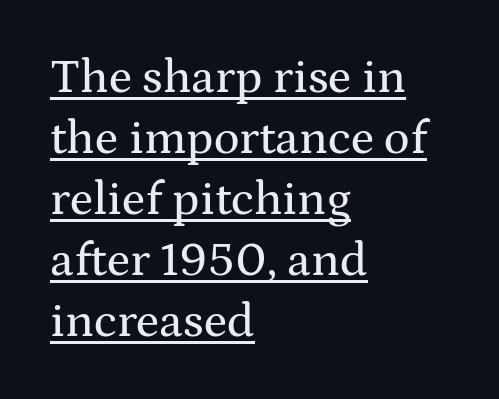
Q: Is the text italic (slanted)? A: No, it is upright.
Q: Is the typeface a serif or a sans-serif typeface? A: Serif.
Q: Is the text underlined? A: Yes.
Q: How is the paragraph aligned? A: Left-aligned.
Q: Is the spacing between letters normal or unusually wide? A: Normal.
Q: Is the spacing between lines tight, normal or loose? A: Normal.
Q: Width (condensed, normal, or wide)? A: Wide.
Q: Stroke contrast? A: Medium.
Q: x-height? A: Medium.
Q: Monospaced? A: No.
